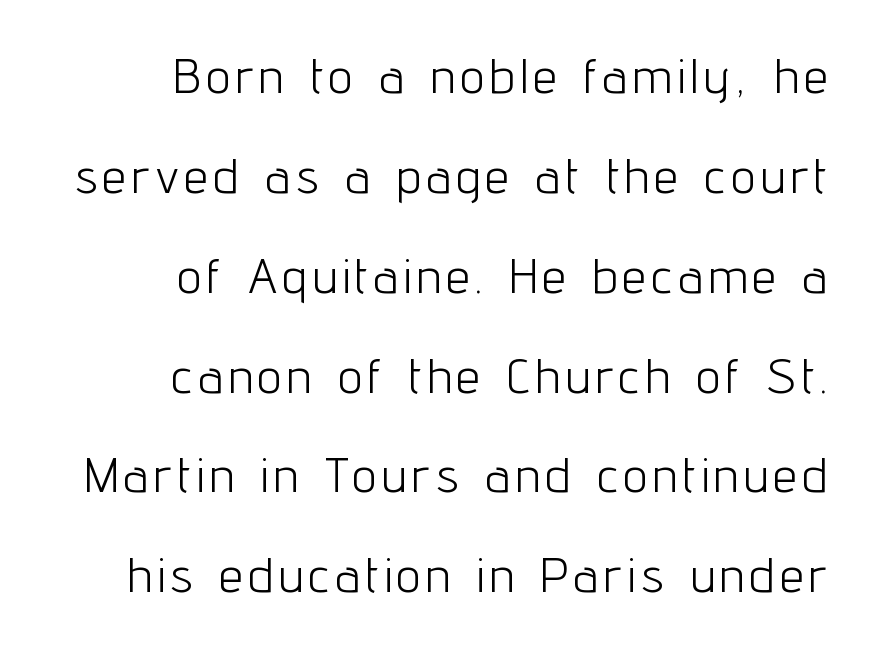
The passage shown is not underscored anywhere. The typeface has the unassuming heft of standard copy or less. Regarding serifs, this sample does without them. The block of text is sparse from top to bottom, with ample space between rows. This rendering uses right alignment, leaving the left contour irregular.
